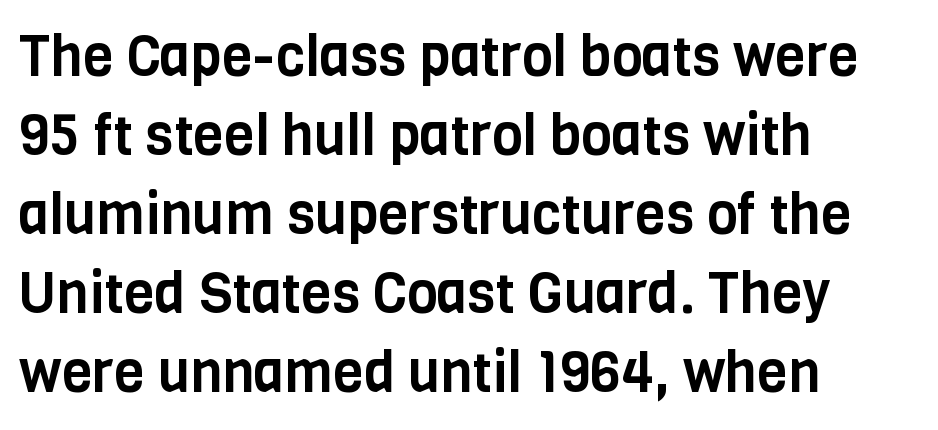
Visually the block forms a straight wall on the left and a jagged coastline on the right. You can tell it's not italic because the verticals are truly vertical. Nothing unusual about the tracking: characters are spaced as the font intends. Just letters on the line, the space beneath them empty. Looks like regular typesetting: each glyph gets only the width it needs.
